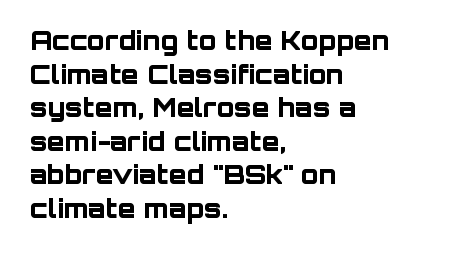
The image shows 26 px bold type, upright; set left-aligned, normal line spacing (1.29x), normal letter spacing, not underlined.
